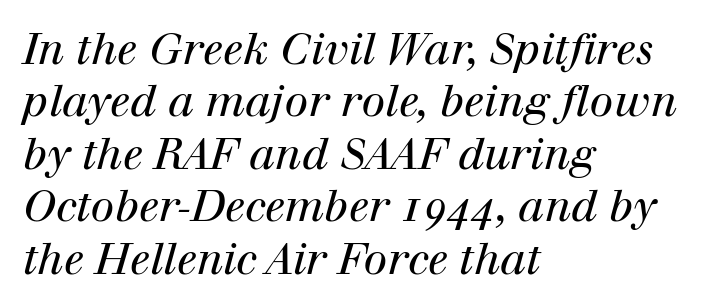
This rendering features lettering with no underline. Think of a printed novel: that variable character pitch is what you see here. A typesetter would call this zero additional tracking. Bold? No — there's no thickening of the strokes. The lines in this sample share a left origin and differ only in where they stop. What kind of face is this? One with serifs.
